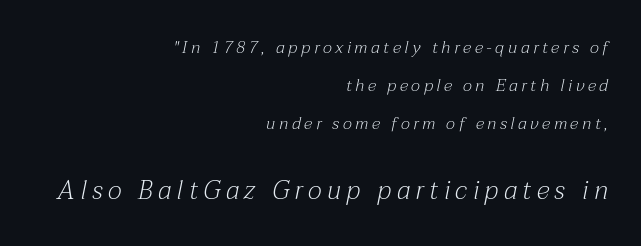
{"italic": "yes", "lean": "right", "slant_degrees": 12, "bold": "no", "underline": "no", "align": "right", "line_spacing": "loose", "line_spacing_ratio": 2.23, "letter_spacing": "wide", "letter_spacing_em": 0.21, "larger_block": "second", "size_ratio": 1.53, "glyph_px": 26}
